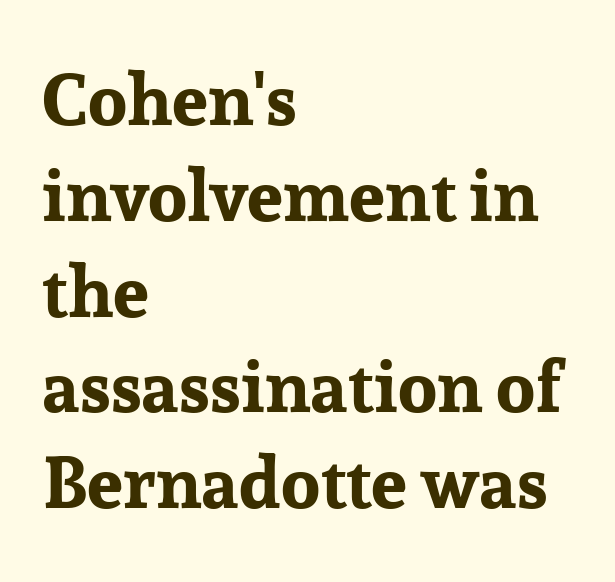
The image shows 72 px bold serif type, upright; set left-aligned, normal line spacing (1.33x), normal letter spacing, not underlined; low stroke contrast and a medium x-height.
